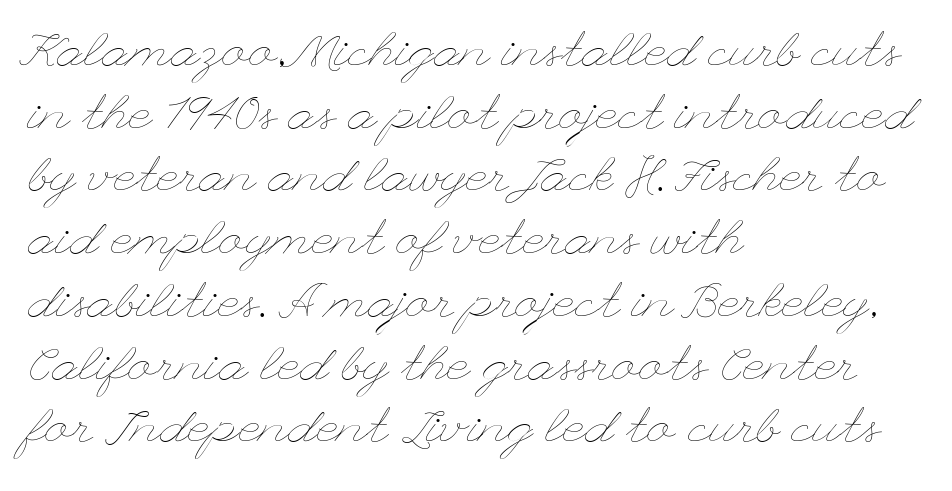
Q: Is the text bold? A: No.
Q: Is the text italic (slanted)? A: Yes.
Q: Is the text underlined? A: No.
Q: How is the paragraph aligned? A: Left-aligned.
Q: Is the spacing between letters normal or unusually wide? A: Normal.
Q: Is the spacing between lines tight, normal or loose? A: Normal.
Q: Width (condensed, normal, or wide)? A: Wide.
Q: Stroke contrast? A: Low.
Q: x-height? A: Small.
